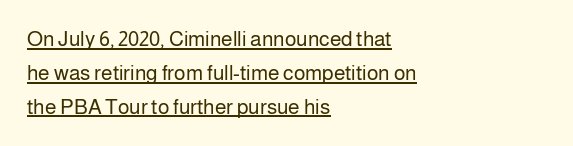
The image shows 21 px text type, upright; set left-aligned, normal line spacing (1.61x), normal letter spacing, underlined.
